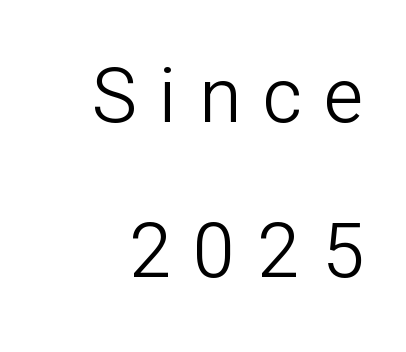
The image shows 76 px light sans-serif type, upright; set right-aligned, loose line spacing (2.04x), unusually wide letter spacing (+0.29 em), not underlined; low stroke contrast and a medium x-height.
